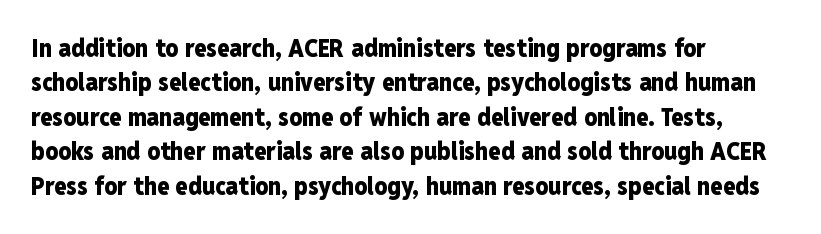
Plain, unruled lines of type. Italic: no, the glyphs are upright roman. The face used here has the dense, thick strokes of a bold. Compared with typical paragraphs, the rows here are spaced about the same. The paragraph has a hard left edge and a soft right edge. Here the glyphs are tracked normally, forming tight word shapes.
